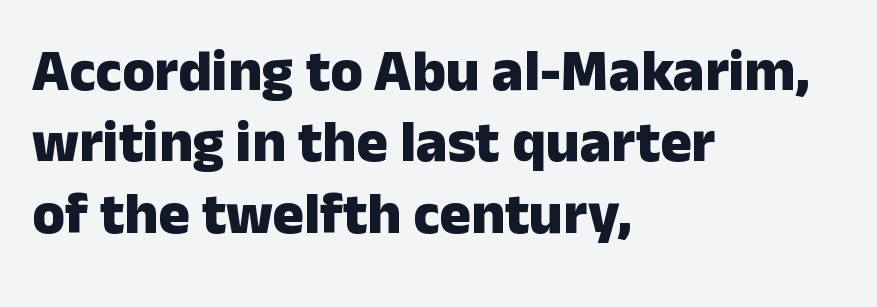
{"serif": "no", "italic": "no", "bold": "yes", "weight": "heavy", "width": "normal", "stroke_contrast": "low", "x_height": "medium", "monospaced": "no", "underline": "no", "align": "left", "line_spacing_ratio": 1.21, "letter_spacing": "normal", "letter_spacing_em": 0.0, "glyph_px": 59}
